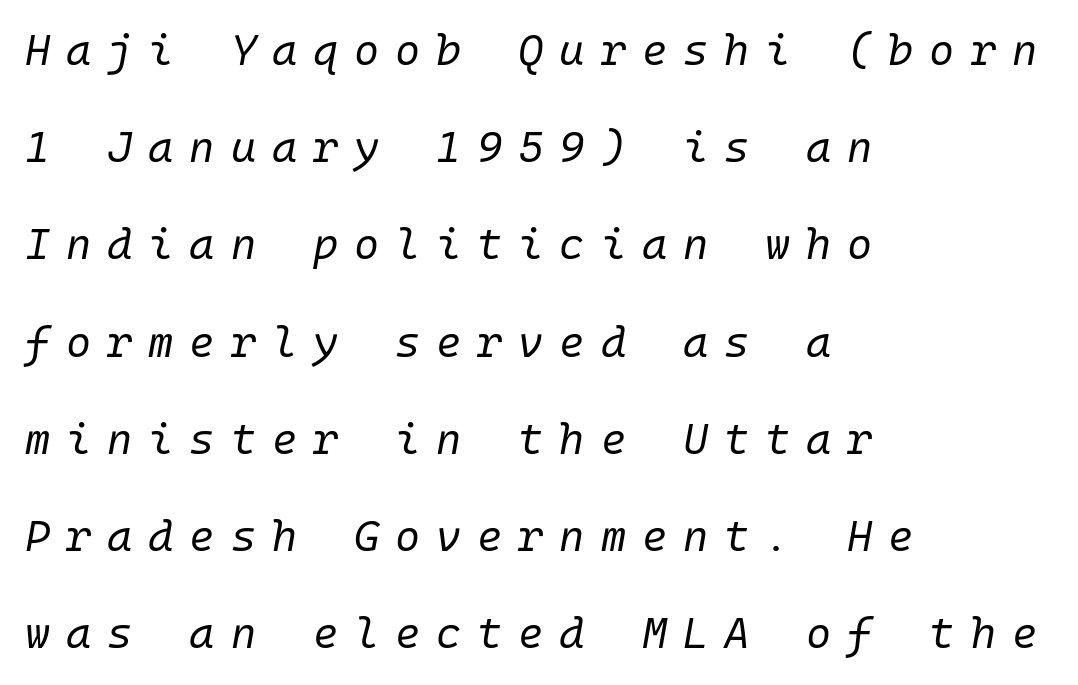
The image shows 43 px regular-weight type, italic (leaning right); set left-aligned, loose line spacing (2.26x), unusually wide letter spacing (+0.37 em), not underlined; low stroke contrast and a medium x-height.
